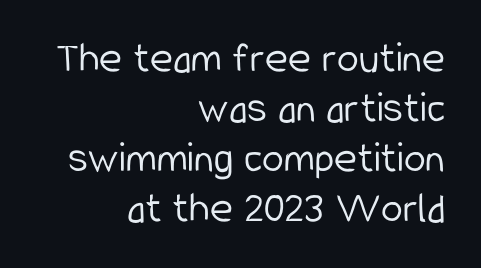
The image shows 44 px light, condensed sans-serif type, upright; set right-aligned, tight line spacing (1.14x), normal letter spacing, not underlined; low stroke contrast and a medium x-height.
